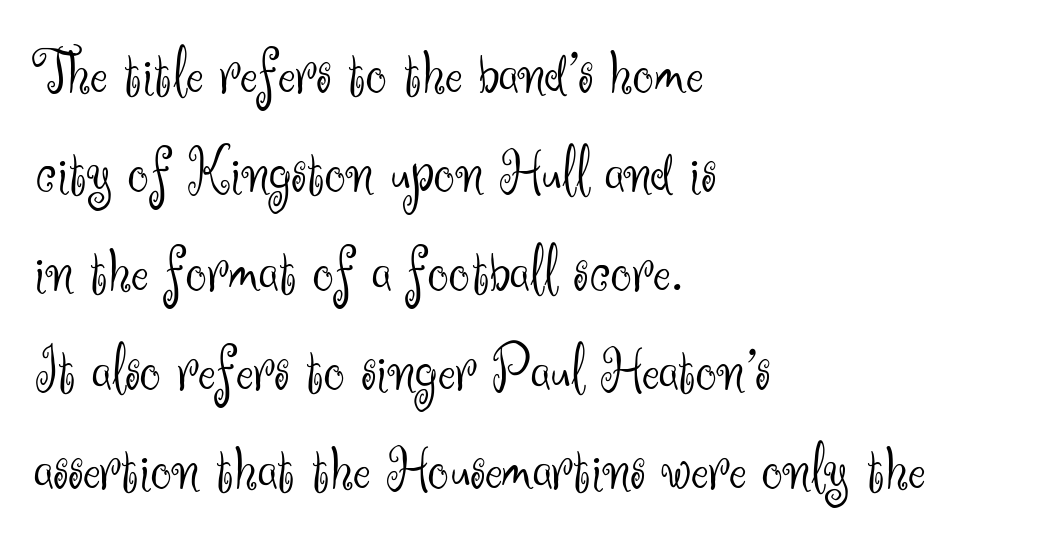
Q: Is the text bold? A: No.
Q: Is the text italic (slanted)? A: No, it is upright.
Q: Is the typeface a serif or a sans-serif typeface? A: Sans-serif.
Q: Is the text underlined? A: No.
Q: How is the paragraph aligned? A: Left-aligned.
Q: Is the spacing between letters normal or unusually wide? A: Normal.
Q: Is the spacing between lines tight, normal or loose? A: Normal.
Q: Width (condensed, normal, or wide)? A: Normal.
Q: Stroke contrast? A: Medium.
Q: x-height? A: Small.
Q: Monospaced? A: No.
